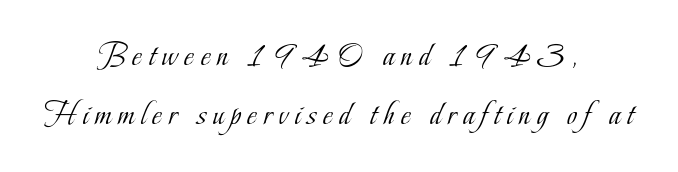
Loose tracking; the words dissolve into strings of separated letters. The face used here is seriffed, in the tradition of book romans. Weight: in the light-to-regular range. The typesetter chose a symmetrical, centered arrangement here.
